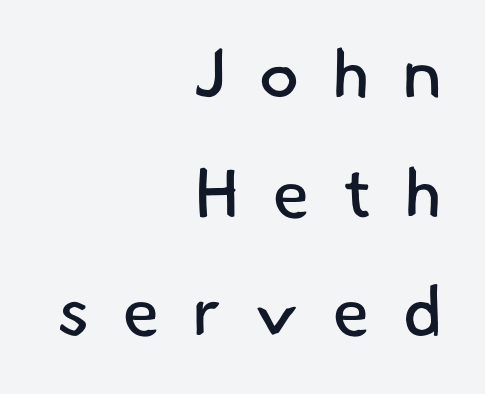
The image shows 69 px regular-weight sans-serif type; set right-aligned, line spacing 1.72x, unusually wide letter spacing (+0.46 em), not underlined; low stroke contrast and a small x-height.
